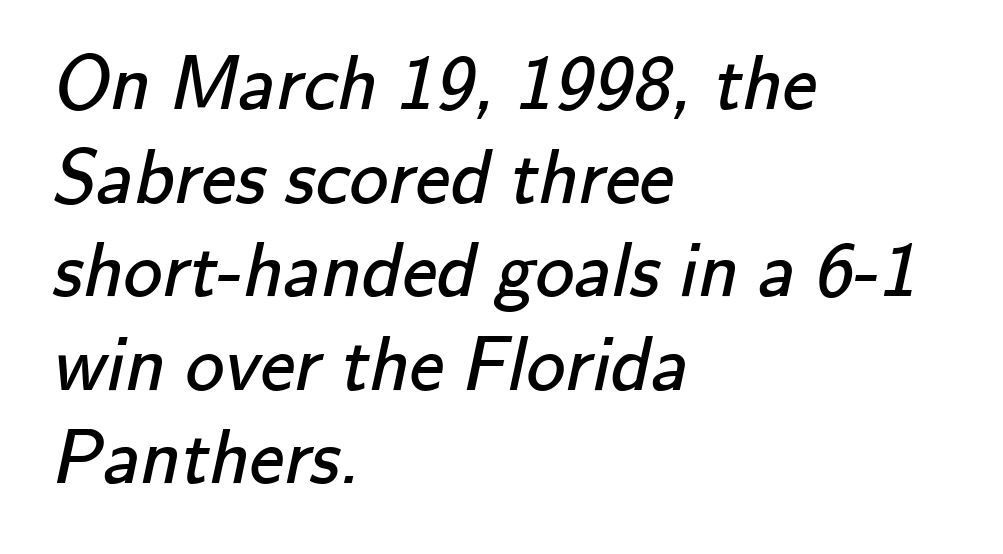
{"serif": "no", "bold": "no", "weight": "regular", "width": "normal", "stroke_contrast": "low", "x_height": "small", "monospaced": "no", "underline": "no", "align": "left", "line_spacing_ratio": 1.2, "letter_spacing": "normal", "letter_spacing_em": 0.0, "glyph_px": 78}
